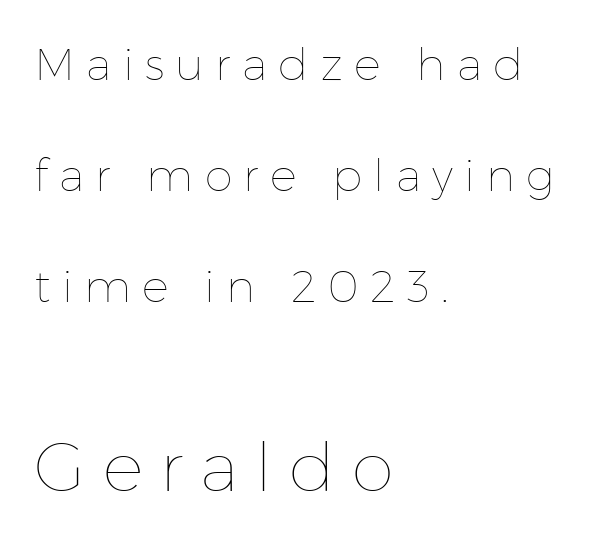
The image shows 68 px thin type, upright; set left-aligned, loose line spacing (2.47x), unusually wide letter spacing (+0.25 em), not underlined; the second (bottom) block is 1.51x larger; low stroke contrast and a medium x-height.
